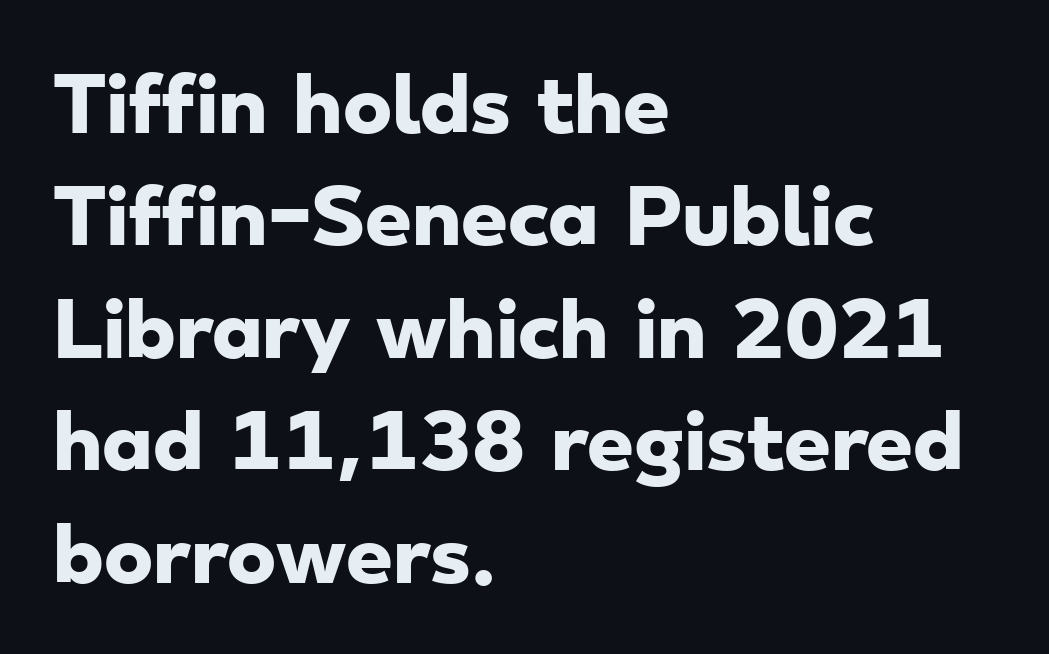
Varying glyph widths throughout — classic text-font behaviour. Descenders are the only things crossing below the line. Horizontally, the lines are justified to the leading edge only. You could call the tracking neutral — neither tight nor loose.
